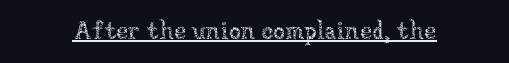
Underlined type. When letters stand straight like this, we call the style roman or upright. The line texture is even and compact thanks to regular tracking. The strokes carry an ordinary text weight at most.
